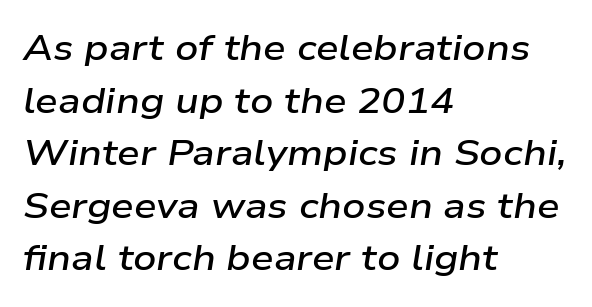
The image shows 36 px semibold, wide type, italic (leaning right); set left-aligned, normal line spacing (1.46x), normal letter spacing, not underlined; low stroke contrast and a medium x-height.
